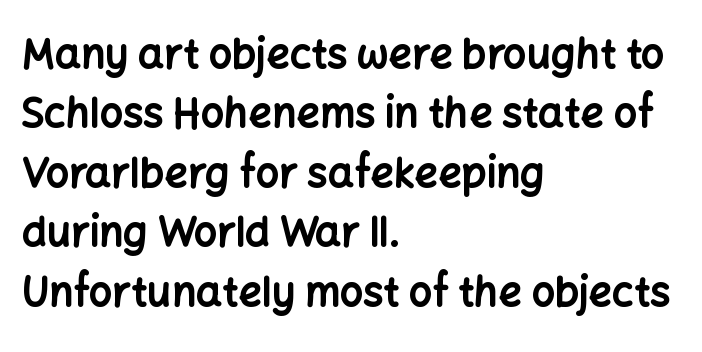
The image shows 41 px bold sans-serif type, upright; set left-aligned, normal line spacing (1.45x), normal letter spacing, not underlined; low stroke contrast and a medium x-height.
